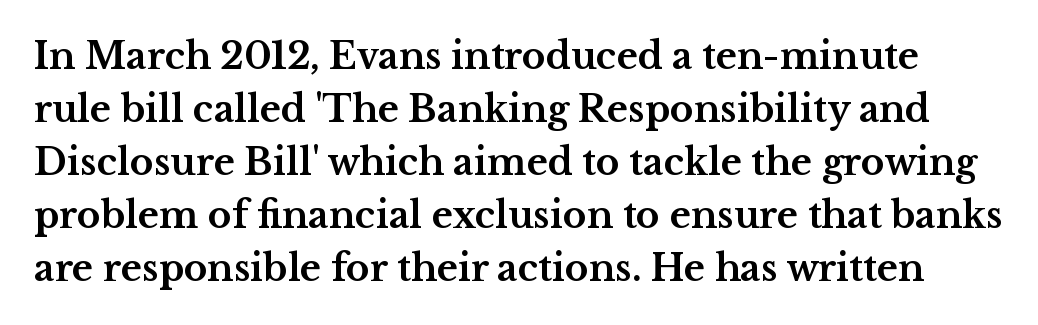
Q: Is the text bold? A: Yes.
Q: Is the text italic (slanted)? A: No, it is upright.
Q: Is the typeface a serif or a sans-serif typeface? A: Serif.
Q: Is the text underlined? A: No.
Q: Is the spacing between letters normal or unusually wide? A: Normal.
Q: Is the spacing between lines tight, normal or loose? A: Normal.
Q: Width (condensed, normal, or wide)? A: Wide.
Q: Stroke contrast? A: Medium.
Q: x-height? A: Medium.
Q: Monospaced? A: No.
